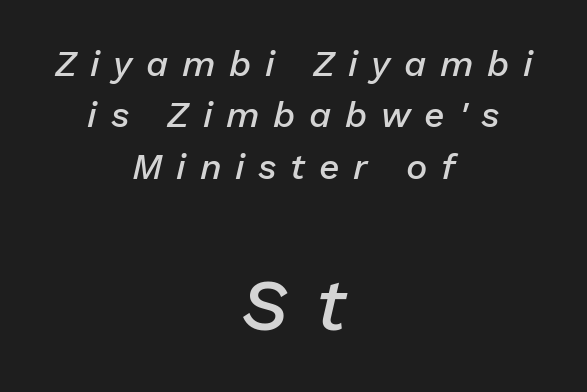
{"italic": "yes", "lean": "right", "slant_degrees": 13, "bold": "semi", "weight": "semibold", "width": "normal", "stroke_contrast": "low", "x_height": "medium", "monospaced": "no", "underline": "no", "align": "center", "line_spacing": "normal", "line_spacing_ratio": 1.43, "letter_spacing": "wide", "letter_spacing_em": 0.38, "larger_block": "second", "size_ratio": 2.03, "glyph_px": 73}
